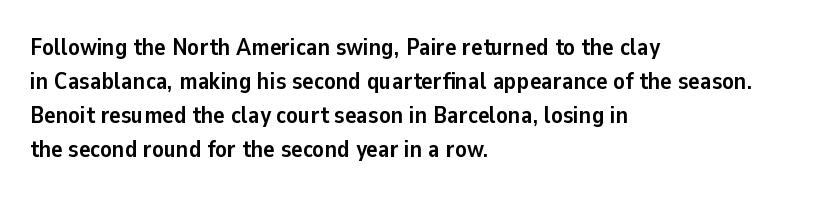
The passage shown stacks its lines at a standard gap. These lines keep a tight, regular rhythm from letter to letter. Descenders hang freely into open space. The sample has been set heavy, in full bold. Leftover space on each line is placed entirely after the last word. Nope, not italic — everything's standing straight.
